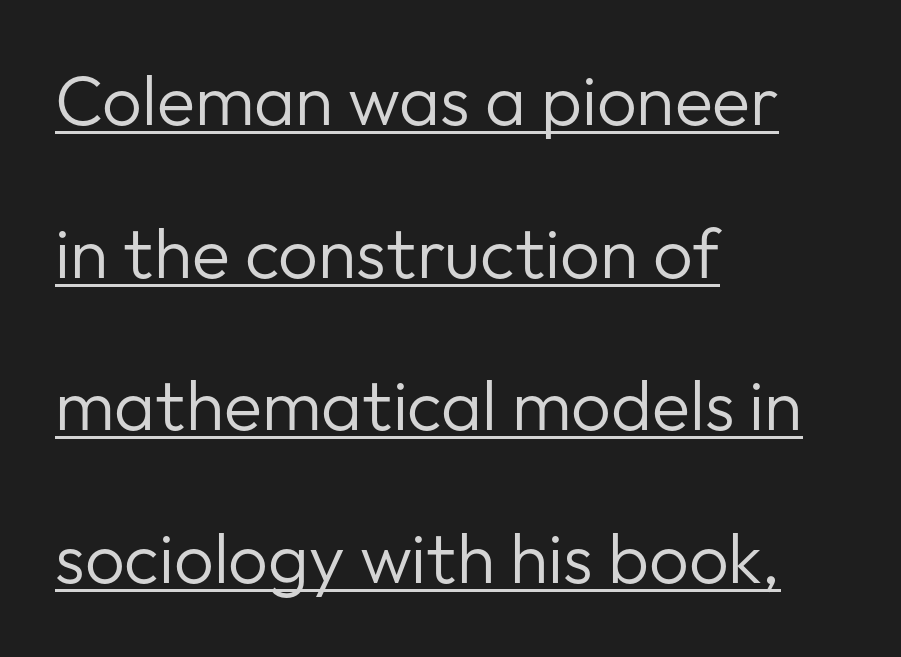
Q: Is the text bold? A: No.
Q: Is the text italic (slanted)? A: No, it is upright.
Q: Is the typeface a serif or a sans-serif typeface? A: Sans-serif.
Q: Is the text underlined? A: Yes.
Q: How is the paragraph aligned? A: Left-aligned.
Q: Is the spacing between letters normal or unusually wide? A: Normal.
Q: Is the spacing between lines tight, normal or loose? A: Loose.
Q: Width (condensed, normal, or wide)? A: Normal.
Q: Stroke contrast? A: Low.
Q: x-height? A: Medium.
Q: Monospaced? A: No.
